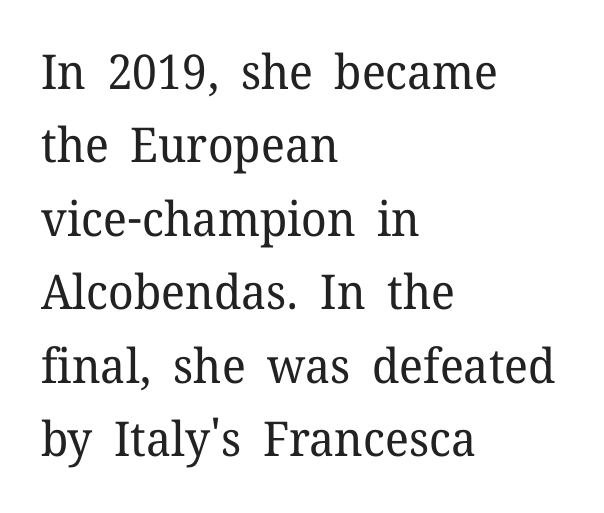
The image shows 48 px regular-weight serif type, upright; set left-aligned, normal line spacing (1.53x), normal letter spacing, not underlined; low stroke contrast and a medium x-height.
